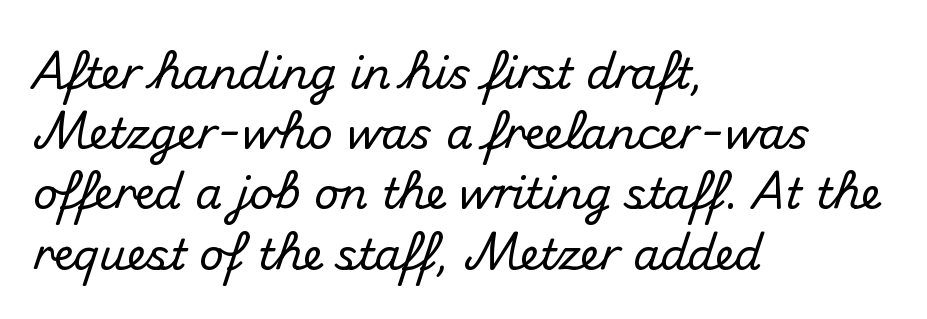
Q: Is the text italic (slanted)? A: Yes.
Q: Is the typeface a serif or a sans-serif typeface? A: Sans-serif.
Q: Is the text underlined? A: No.
Q: How is the paragraph aligned? A: Left-aligned.
Q: Is the spacing between letters normal or unusually wide? A: Normal.
Q: Is the spacing between lines tight, normal or loose? A: Normal.
Q: Width (condensed, normal, or wide)? A: Normal.
Q: Stroke contrast? A: Medium.
Q: x-height? A: Small.
Q: Monospaced? A: No.
